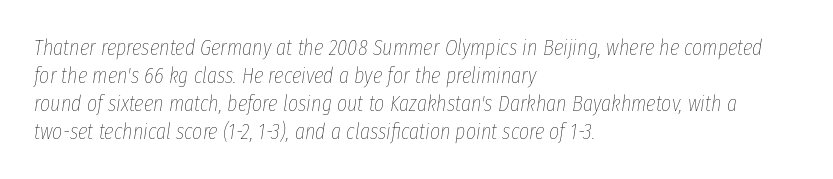
Q: Is the text bold? A: No.
Q: Is the text italic (slanted)? A: Yes, it leans right by about 8 degrees.
Q: Is the text underlined? A: No.
Q: How is the paragraph aligned? A: Left-aligned.
Q: Is the spacing between letters normal or unusually wide? A: Normal.
Q: Is the spacing between lines tight, normal or loose? A: Normal.
